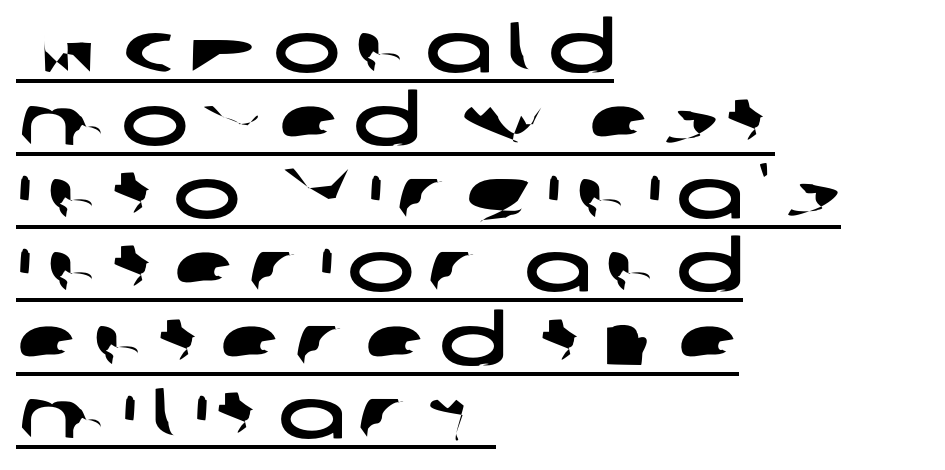
Q: Is the typeface a serif or a sans-serif typeface? A: Sans-serif.
Q: Is the text underlined? A: Yes.
Q: How is the paragraph aligned? A: Left-aligned.
Q: Is the spacing between lines tight, normal or loose? A: Tight.
Q: Width (condensed, normal, or wide)? A: Wide.
Q: Stroke contrast? A: Low.
Q: x-height? A: Medium.
Q: Monospaced? A: No.
